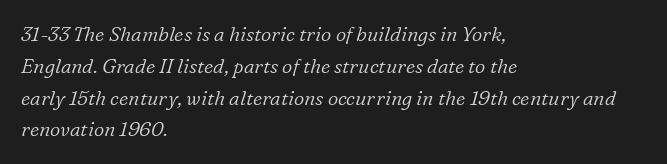
Notice how the passage keeps a crisp vertical edge on the left only. The passage shown leans; its letterforms are oblique. Stem width sits at or under what a default text font uses. Glyph-to-glyph distance matches everyday printed text. In terms of leading, this rendering sits right in the middle.
